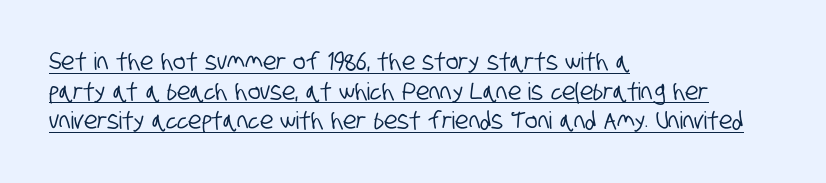
The image shows 24 px text type; set left-aligned, line spacing 1.23x, normal letter spacing, underlined.
